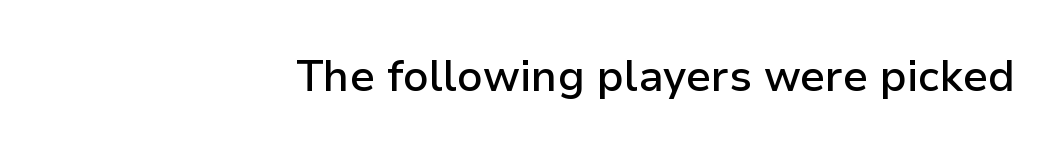
Vertical strokes here are truly vertical. The typesetter chose a ragged-left arrangement here. The characters look somewhat weighty, a semibold short of true bold. Is this a fixed-width face? No — the glyphs have proportional, varying widths.
